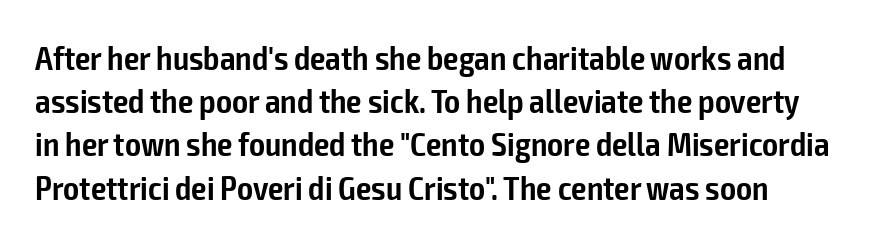
The image shows 34 px semibold, condensed sans-serif type, upright; set normal line spacing (1.27x), normal letter spacing, not underlined; low stroke contrast and a medium x-height.
